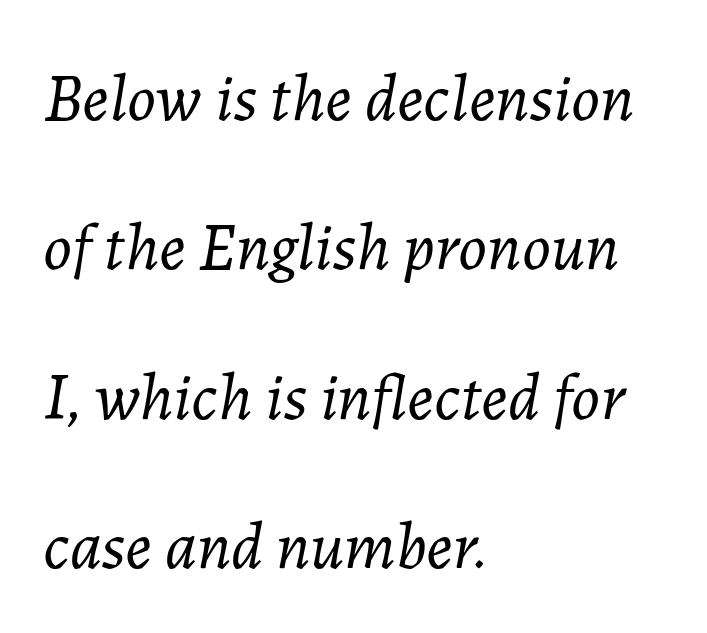
Q: Is the text bold? A: No.
Q: Is the text italic (slanted)? A: Yes, it leans right by about 7 degrees.
Q: Is the text underlined? A: No.
Q: How is the paragraph aligned? A: Left-aligned.
Q: Is the spacing between letters normal or unusually wide? A: Normal.
Q: Is the spacing between lines tight, normal or loose? A: Loose.
Q: Width (condensed, normal, or wide)? A: Normal.
Q: Stroke contrast? A: Low.
Q: x-height? A: Medium.
Q: Monospaced? A: No.
